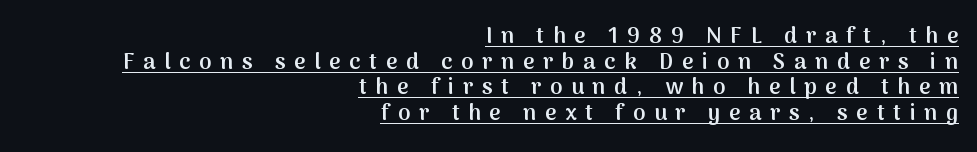
{"italic": "no", "bold": "semi", "underline": "yes", "align": "right", "line_spacing_ratio": 1.16, "letter_spacing": "wide", "letter_spacing_em": 0.4, "glyph_px": 22}
